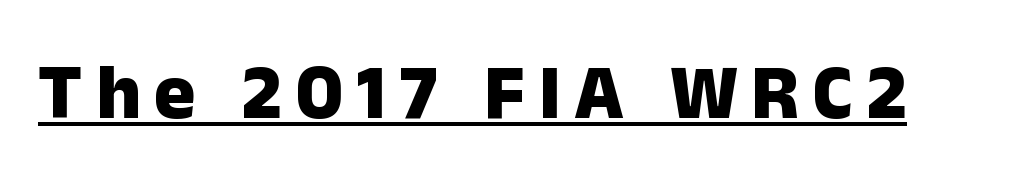
Q: Is the text bold? A: Yes.
Q: Is the text italic (slanted)? A: No, it is upright.
Q: Is the typeface a serif or a sans-serif typeface? A: Sans-serif.
Q: Is the text underlined? A: Yes.
Q: Width (condensed, normal, or wide)? A: Normal.
Q: Stroke contrast? A: Low.
Q: x-height? A: Medium.
Q: Monospaced? A: No.
